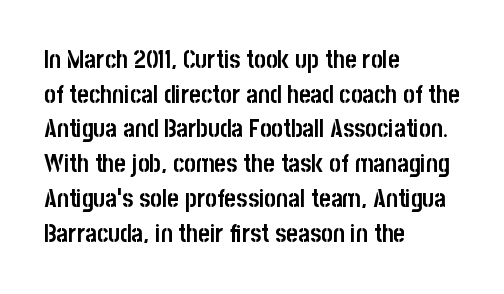
Q: Is the text bold? A: Yes.
Q: Is the text italic (slanted)? A: No, it is upright.
Q: Is the text underlined? A: No.
Q: How is the paragraph aligned? A: Left-aligned.
Q: Is the spacing between letters normal or unusually wide? A: Normal.
Q: Is the spacing between lines tight, normal or loose? A: Normal.
